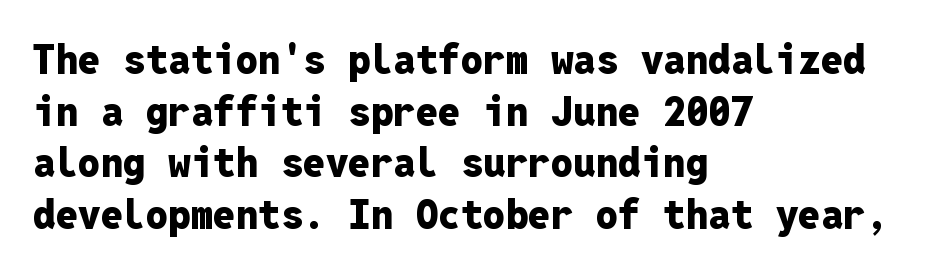
{"serif": "no", "italic": "no", "bold": "yes", "weight": "heavy", "width": "normal", "stroke_contrast": "low", "x_height": "medium", "monospaced": "yes", "underline": "no", "align": "left", "line_spacing": "normal", "line_spacing_ratio": 1.29, "letter_spacing": "normal", "letter_spacing_em": 0.0, "glyph_px": 40}
